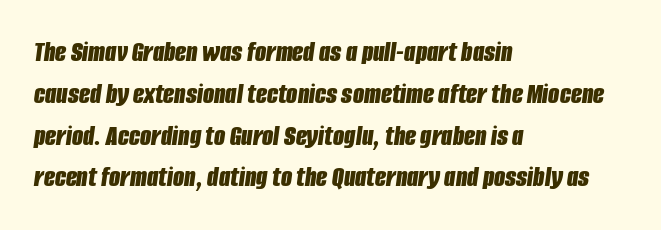
Students, this is bold: see how much ink each stroke carries. Compared with ordinary roman type, these characters are visibly tilted. Words appear dense and cohesive because spacing is normal. Summary of vertical rhythm: regular, with standard interline spacing. Rule under the text: the space is simply empty. The passage shown is typed in a proportional face where columns would drift.
